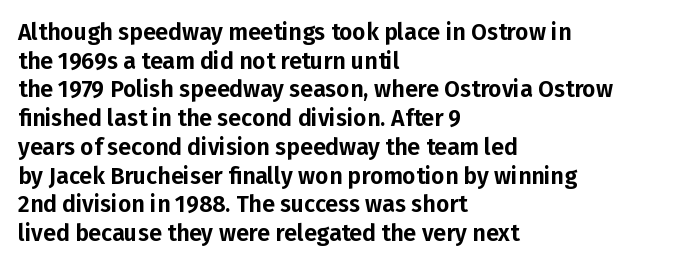
Q: Is the text italic (slanted)? A: No, it is upright.
Q: Is the text underlined? A: No.
Q: How is the paragraph aligned? A: Left-aligned.
Q: Is the spacing between letters normal or unusually wide? A: Normal.
Q: Is the spacing between lines tight, normal or loose? A: Normal.
